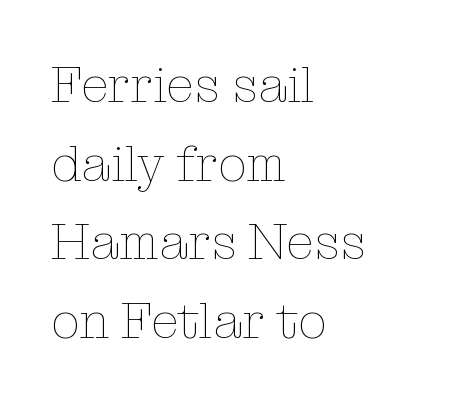
Glance below the letters and you will spot only blank space. This is roman type, the default non-slanted kind. On a weight scale, this lands at 450 or below. The rendering keeps characters at their native spacing.
